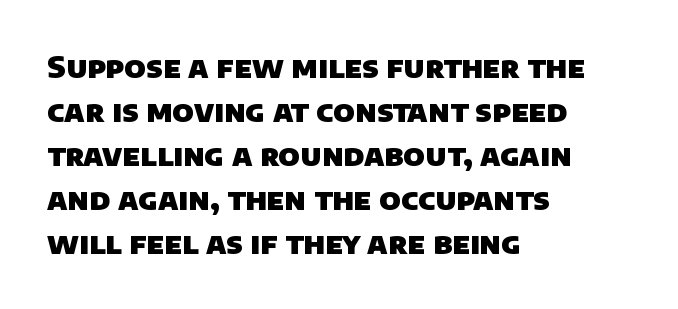
{"serif": "no", "bold": "yes", "weight": "heavy", "width": "normal", "stroke_contrast": "low", "x_height": "large", "monospaced": "no", "underline": "no", "align": "left", "line_spacing": "normal", "line_spacing_ratio": 1.47, "letter_spacing": "normal", "letter_spacing_em": 0.0, "glyph_px": 30}
